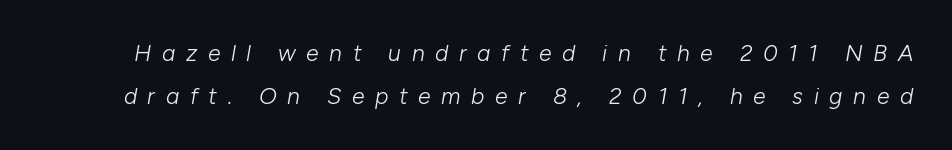
{"italic": "yes", "lean": "right", "slant_degrees": 10, "bold": "no", "underline": "no", "line_spacing_ratio": 1.87, "letter_spacing": "wide", "letter_spacing_em": 0.46, "glyph_px": 23}
